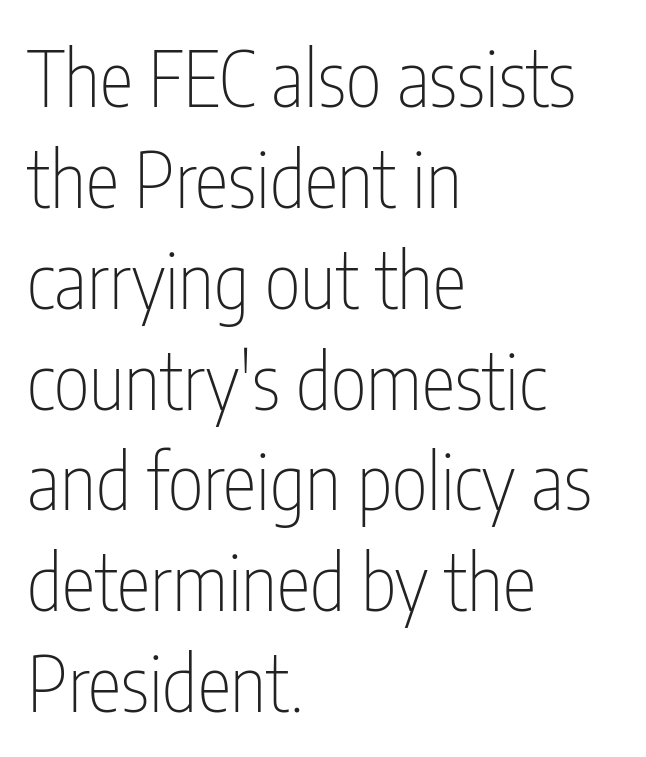
Q: Is the text bold? A: No.
Q: Is the text italic (slanted)? A: No, it is upright.
Q: Is the typeface a serif or a sans-serif typeface? A: Sans-serif.
Q: Is the text underlined? A: No.
Q: How is the paragraph aligned? A: Left-aligned.
Q: Is the spacing between letters normal or unusually wide? A: Normal.
Q: Is the spacing between lines tight, normal or loose? A: Normal.
Q: Width (condensed, normal, or wide)? A: Condensed.
Q: Stroke contrast? A: Low.
Q: x-height? A: Medium.
Q: Monospaced? A: No.
